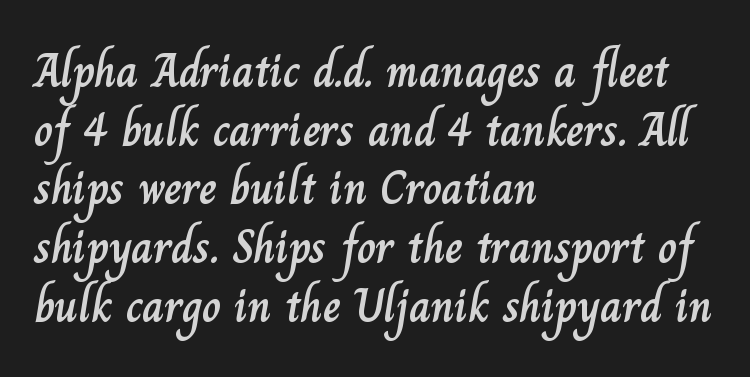
The image shows 47 px text type; set left-aligned, normal line spacing (1.25x), normal letter spacing, not underlined; low stroke contrast and a small x-height.
